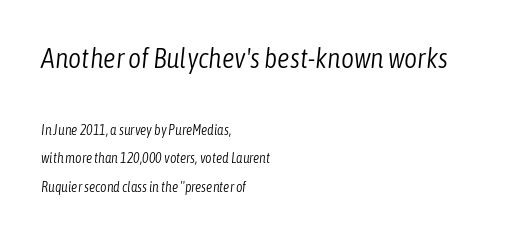
The image shows 28 px light, condensed type, italic (leaning right); set left-aligned, loose line spacing (2.04x), normal letter spacing, not underlined; the first (top) block is 2.0x larger; low stroke contrast and a medium x-height.
